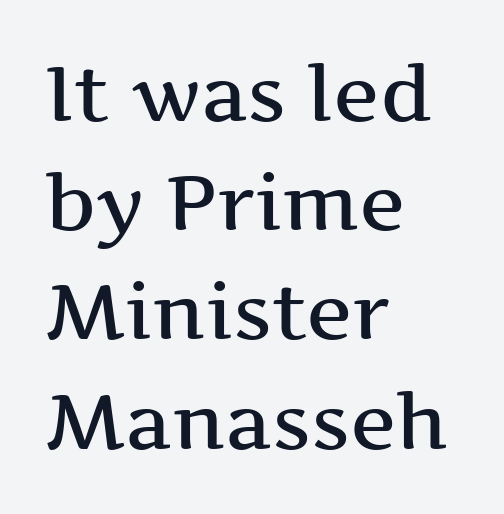
The image shows 78 px wide serif type, upright; set left-aligned, normal line spacing (1.4x), normal letter spacing, not underlined; medium stroke contrast and a medium x-height.
